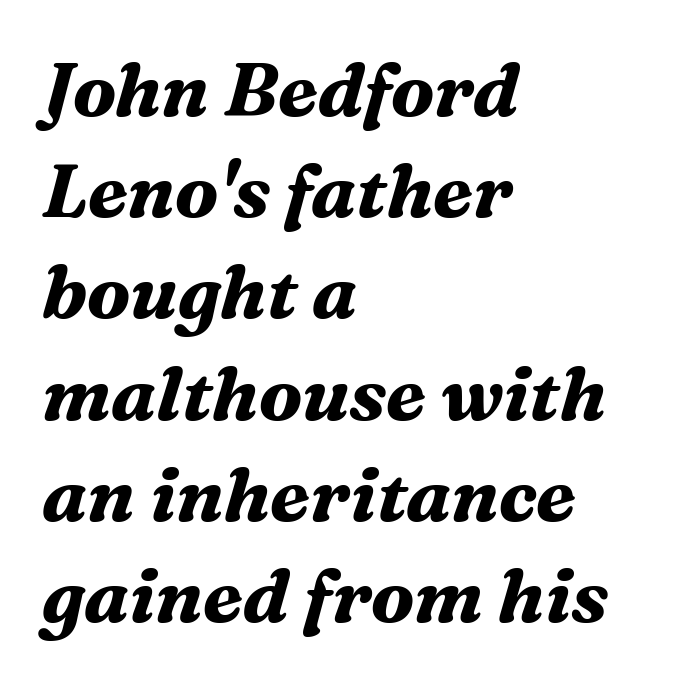
No word sits above an underline. Horizontally, the lines are justified to the leading edge only. Leading: standard. These lines are composed in type with serifs. How heavy is the stroke? Heavy — this is a bold.
